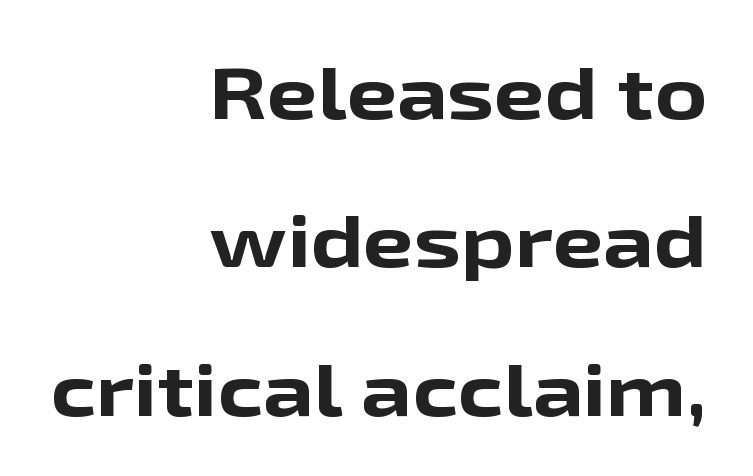
{"serif": "no", "italic": "no", "bold": "yes", "weight": "bold", "width": "wide", "stroke_contrast": "low", "x_height": "medium", "monospaced": "no", "underline": "no", "align": "right", "line_spacing": "loose", "line_spacing_ratio": 2.06, "letter_spacing": "normal", "letter_spacing_em": 0.0, "glyph_px": 72}
